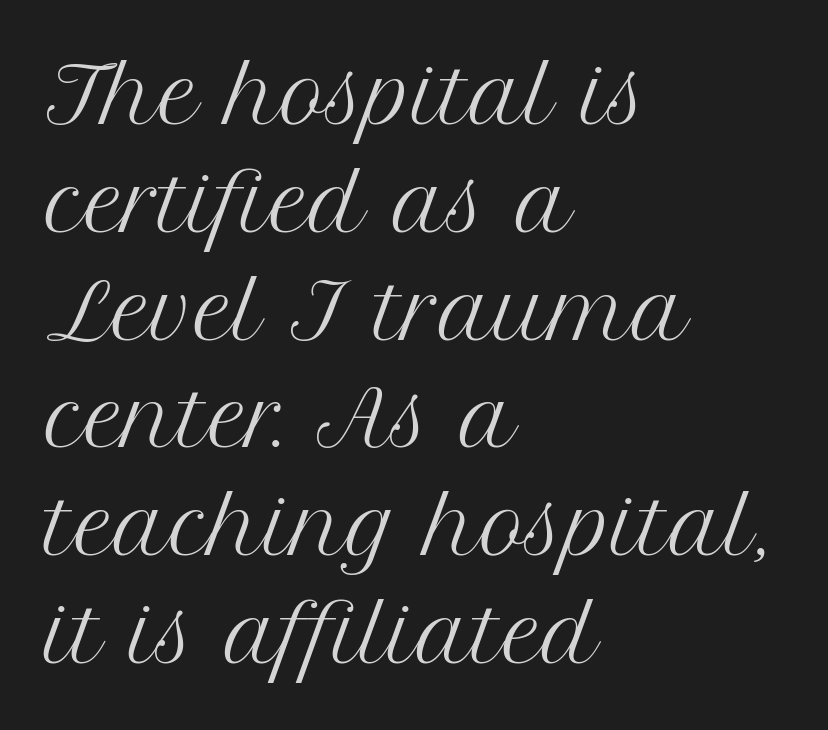
{"bold": "no", "weight": "regular", "width": "normal", "stroke_contrast": "medium", "x_height": "medium", "monospaced": "no", "underline": "no", "align": "left", "line_spacing": "normal", "line_spacing_ratio": 1.4, "letter_spacing": "normal", "letter_spacing_em": 0.0, "glyph_px": 77}
